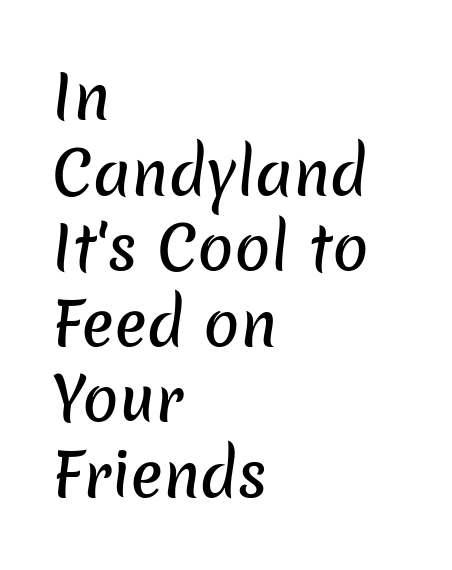
{"serif": "no", "width": "normal", "stroke_contrast": "low", "x_height": "medium", "monospaced": "no", "underline": "no", "align": "left", "line_spacing": "normal", "line_spacing_ratio": 1.26, "letter_spacing": "normal", "letter_spacing_em": 0.0, "glyph_px": 60}
